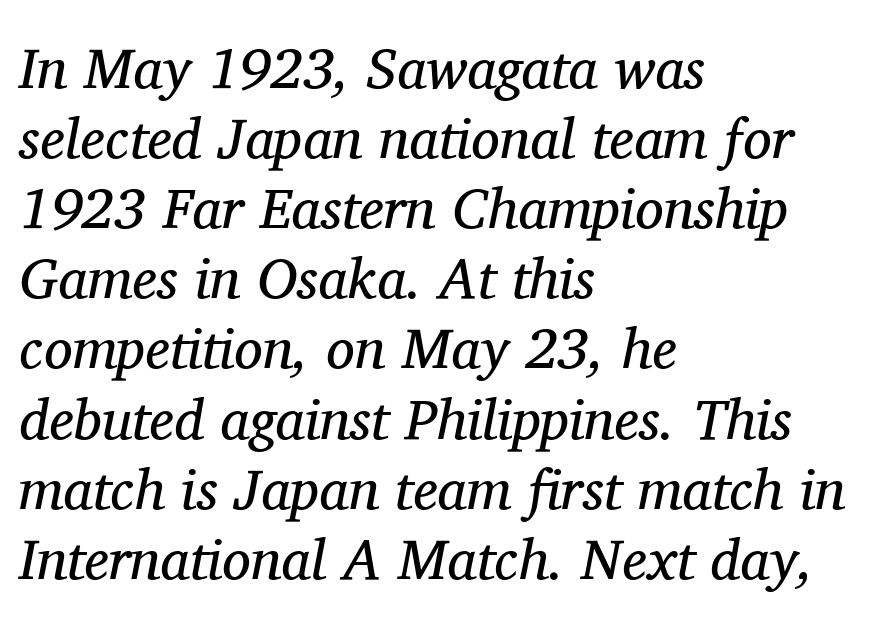
{"serif": "yes", "italic": "yes", "lean": "right", "slant_degrees": 11, "bold": "no", "weight": "regular", "width": "normal", "stroke_contrast": "medium", "x_height": "medium", "monospaced": "no", "underline": "no", "align": "left", "line_spacing_ratio": 1.23, "letter_spacing": "normal", "letter_spacing_em": 0.0, "glyph_px": 57}
